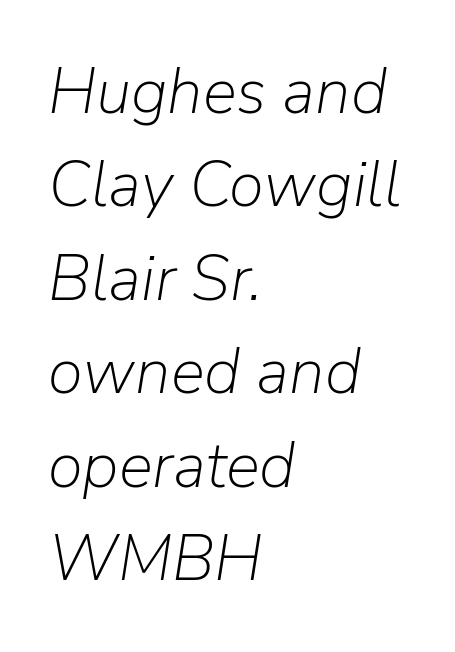
{"italic": "yes", "lean": "right", "slant_degrees": 9, "bold": "no", "weight": "light", "width": "normal", "stroke_contrast": "low", "x_height": "medium", "monospaced": "no", "underline": "no", "align": "left", "line_spacing": "normal", "line_spacing_ratio": 1.46, "letter_spacing": "normal", "letter_spacing_em": 0.0, "glyph_px": 64}
